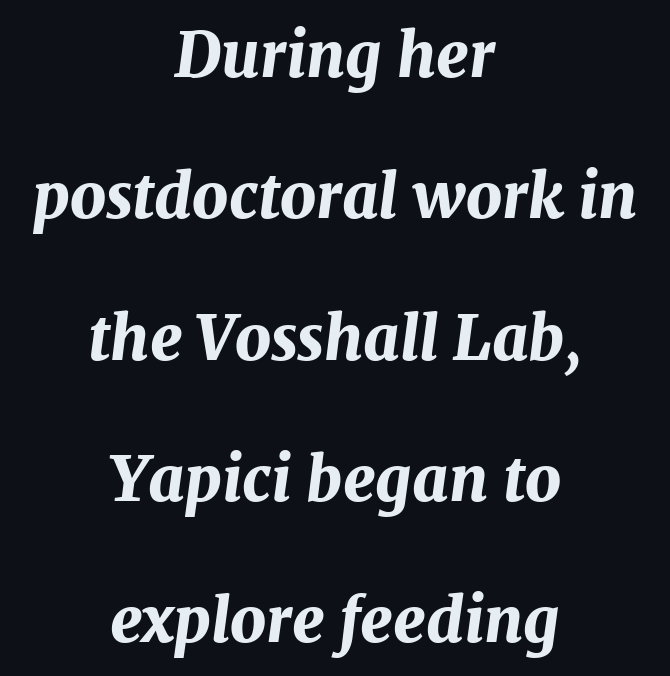
Q: Is the text bold? A: Yes.
Q: Is the text italic (slanted)? A: Yes, it leans right by about 7 degrees.
Q: Is the text underlined? A: No.
Q: How is the paragraph aligned? A: Centered.
Q: Is the spacing between letters normal or unusually wide? A: Normal.
Q: Is the spacing between lines tight, normal or loose? A: Loose.
Q: Width (condensed, normal, or wide)? A: Normal.
Q: Stroke contrast? A: Medium.
Q: x-height? A: Medium.
Q: Monospaced? A: No.
